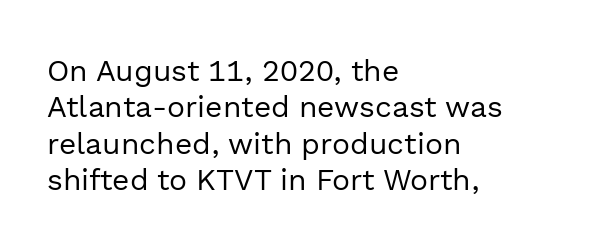
{"serif": "no", "italic": "no", "bold": "no", "weight": "regular", "width": "normal", "x_height": "medium", "monospaced": "no", "underline": "no", "align": "left", "line_spacing_ratio": 1.21, "letter_spacing": "normal", "letter_spacing_em": 0.0, "glyph_px": 30}
